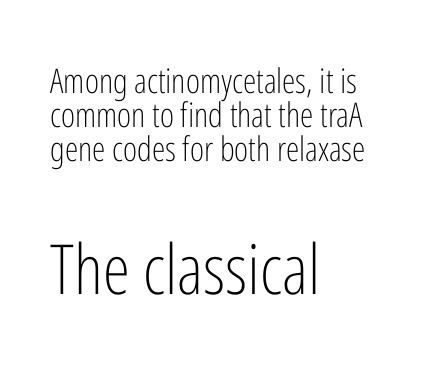
Q: Is the text bold? A: No.
Q: Is the text italic (slanted)? A: No, it is upright.
Q: Is the typeface a serif or a sans-serif typeface? A: Sans-serif.
Q: Is the text underlined? A: No.
Q: How is the paragraph aligned? A: Left-aligned.
Q: Is the spacing between letters normal or unusually wide? A: Normal.
Q: Is the spacing between lines tight, normal or loose? A: Tight.
Q: Which block of text is set in a larger size, the first (top) or the second (bottom)? A: The second (bottom) one.
Q: Width (condensed, normal, or wide)? A: Condensed.
Q: Stroke contrast? A: Low.
Q: x-height? A: Medium.
Q: Monospaced? A: No.
